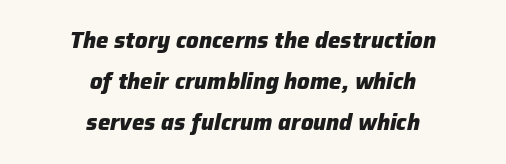
{"italic": "yes", "lean": "right", "slant_degrees": 12, "bold": "yes", "underline": "no", "align": "center", "line_spacing_ratio": 1.87, "letter_spacing": "normal", "letter_spacing_em": 0.0, "glyph_px": 22}
